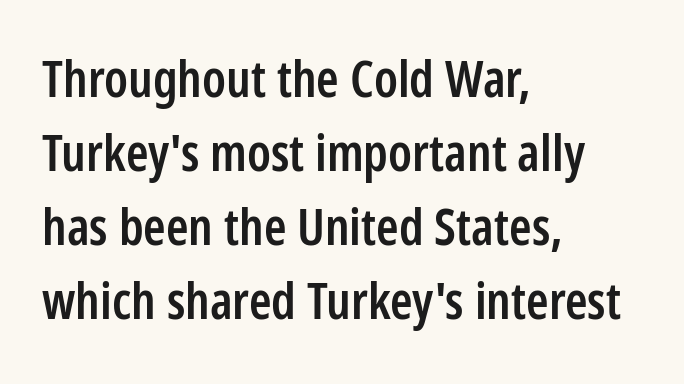
Stroke thickness is moderately raised; the sample reads as semibold. This sample is left-justified, so line endings fall wherever the words run out. Does the leading feel generous? No, just average. Note: no serifs on the glyphs. The face used here is proportionally spaced, like ordinary book or web type. In terms of letterspacing, this is plain default setting.
